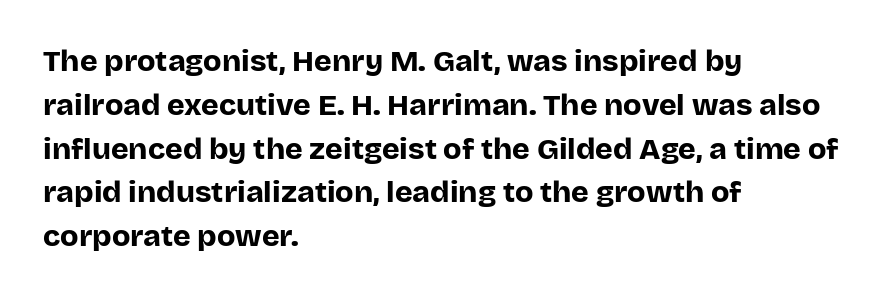
The image shows 30 px bold sans-serif type, upright; set left-aligned, normal line spacing (1.46x), normal letter spacing, not underlined; low stroke contrast and a large x-height.
